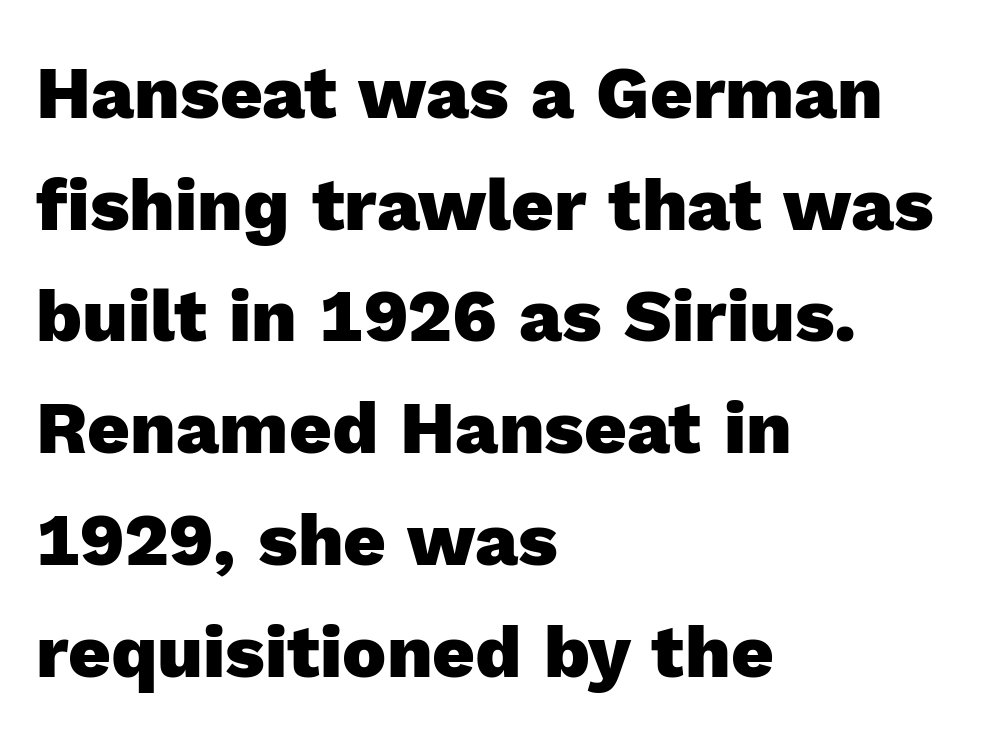
Does the type have serifs? No, each stem ends abruptly. Do the letters lean? They stand straight. A classic flush-left, rag-right setting is used for this passage. The baseline area is clear.
